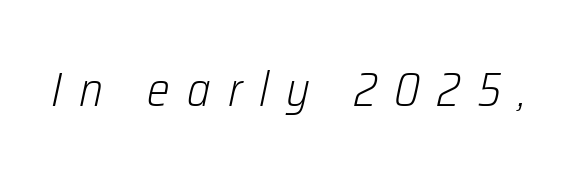
The face used here has a pronounced slope to its letters. Glance below the letters and you will spot only blank space. No extra ink here — the face is not bold. Words appear elongated and porous because spacing is wide.
